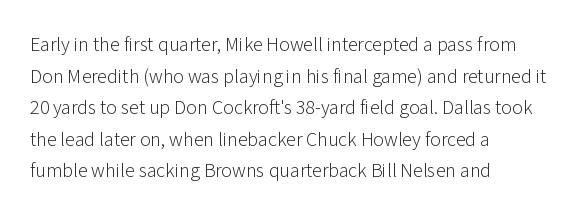
Q: Is the text bold? A: No.
Q: Is the text italic (slanted)? A: No, it is upright.
Q: Is the text underlined? A: No.
Q: How is the paragraph aligned? A: Left-aligned.
Q: Is the spacing between letters normal or unusually wide? A: Normal.
Q: Is the spacing between lines tight, normal or loose? A: Normal.
